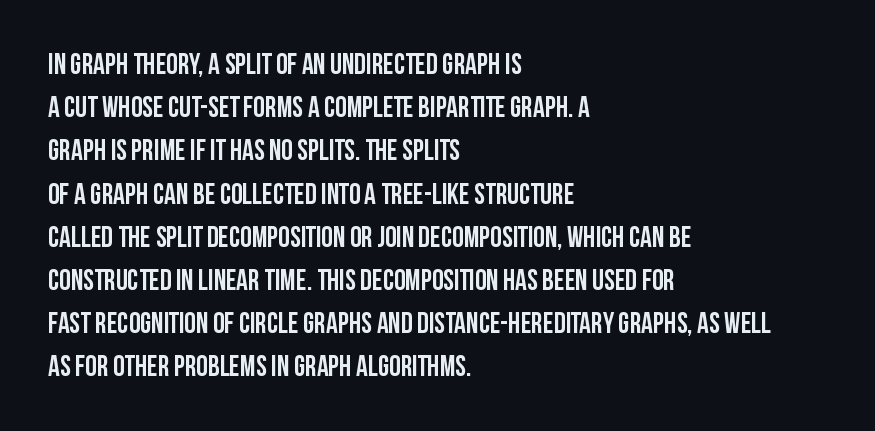
Q: Is the text bold? A: Yes.
Q: Is the text italic (slanted)? A: No, it is upright.
Q: Is the typeface a serif or a sans-serif typeface? A: Sans-serif.
Q: Is the text underlined? A: No.
Q: How is the paragraph aligned? A: Left-aligned.
Q: Is the spacing between letters normal or unusually wide? A: Normal.
Q: Is the spacing between lines tight, normal or loose? A: Normal.
Q: Width (condensed, normal, or wide)? A: Condensed.
Q: Stroke contrast? A: Low.
Q: x-height? A: Large.
Q: Monospaced? A: No.
